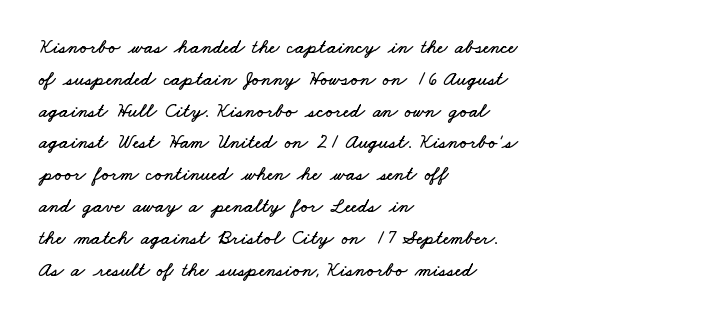
The image shows 20 px text type; set left-aligned, normal line spacing (1.59x), normal letter spacing, not underlined.
